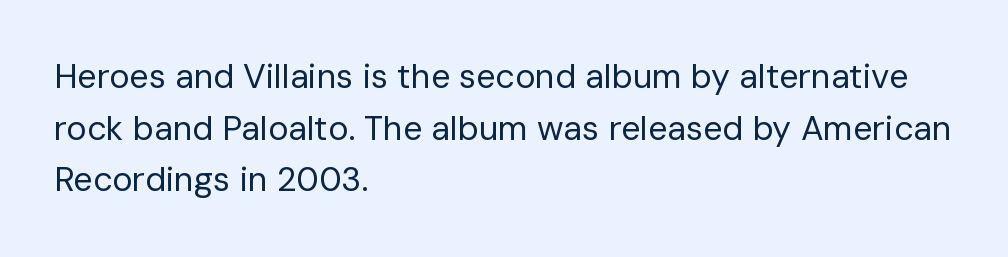
{"serif": "no", "italic": "no", "bold": "no", "weight": "regular", "width": "normal", "stroke_contrast": "low", "x_height": "medium", "monospaced": "no", "underline": "no", "align": "left", "line_spacing": "normal", "line_spacing_ratio": 1.52, "letter_spacing": "normal", "letter_spacing_em": 0.0, "glyph_px": 34}
